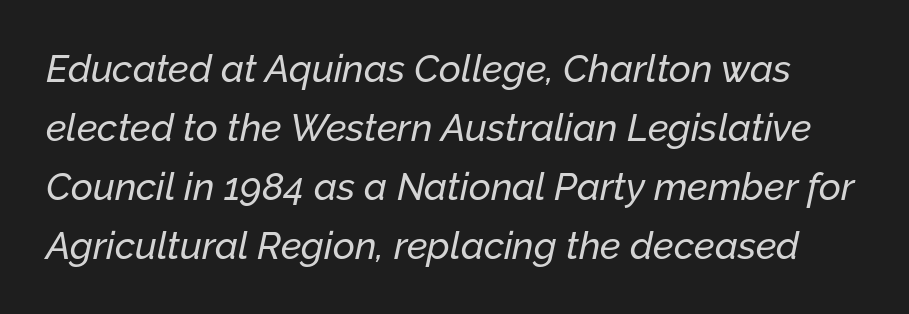
Q: Is the text italic (slanted)? A: Yes, it leans right by about 12 degrees.
Q: Is the text underlined? A: No.
Q: Is the spacing between letters normal or unusually wide? A: Normal.
Q: Is the spacing between lines tight, normal or loose? A: Normal.
Q: Width (condensed, normal, or wide)? A: Normal.
Q: Stroke contrast? A: Low.
Q: x-height? A: Medium.
Q: Monospaced? A: No.
